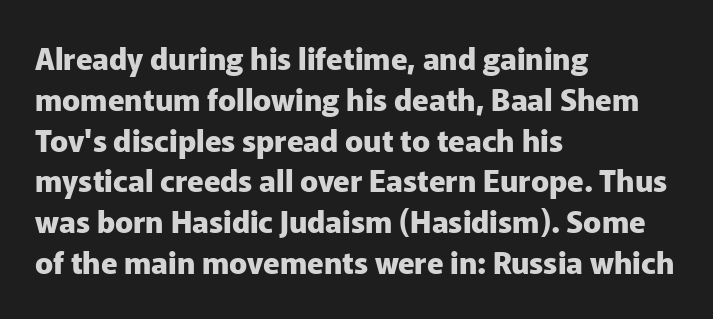
Q: Is the text bold? A: Yes.
Q: Is the text italic (slanted)? A: No, it is upright.
Q: Is the typeface a serif or a sans-serif typeface? A: Sans-serif.
Q: Is the text underlined? A: No.
Q: How is the paragraph aligned? A: Left-aligned.
Q: Is the spacing between letters normal or unusually wide? A: Normal.
Q: Is the spacing between lines tight, normal or loose? A: Normal.
Q: Width (condensed, normal, or wide)? A: Normal.
Q: Stroke contrast? A: Low.
Q: x-height? A: Medium.
Q: Monospaced? A: No.
